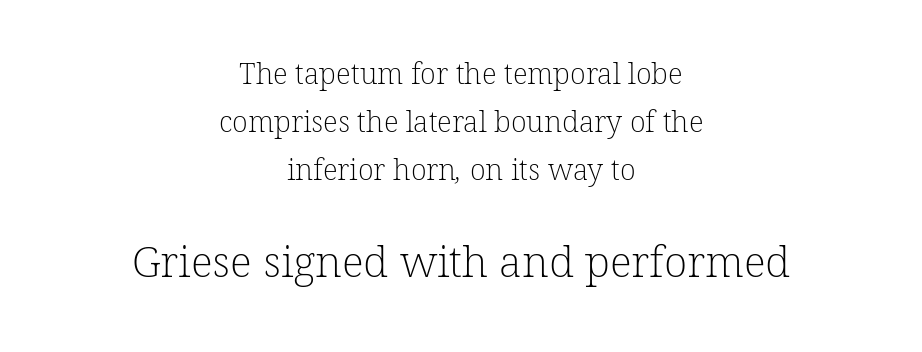
This is serif lettering, the kind often seen in printed books. Words appear dense and cohesive because spacing is normal. Compared with typical paragraphs, the rows here are spaced about the same. The characters are drawn with everyday or finer stroke widths.
